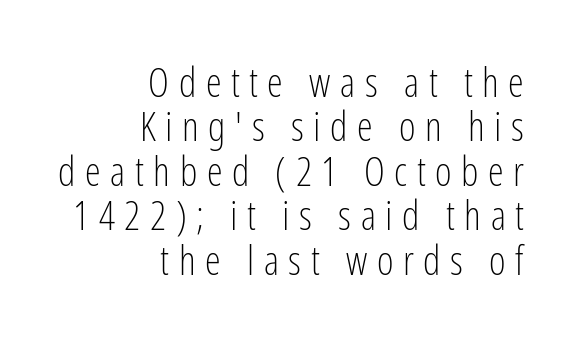
The image shows 40 px light, condensed sans-serif type, upright; set right-aligned, tight line spacing (1.11x), unusually wide letter spacing (+0.24 em), not underlined; low stroke contrast and a medium x-height.
